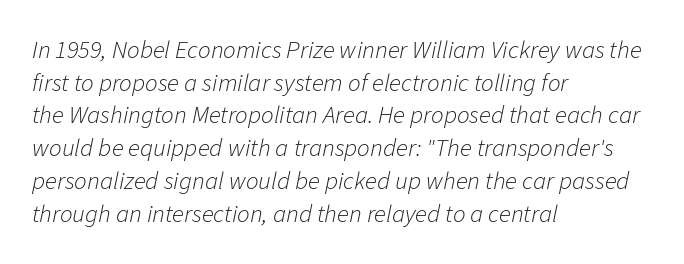
The image shows 25 px text type, italic (leaning right); set left-aligned, normal line spacing (1.31x), normal letter spacing, not underlined.
